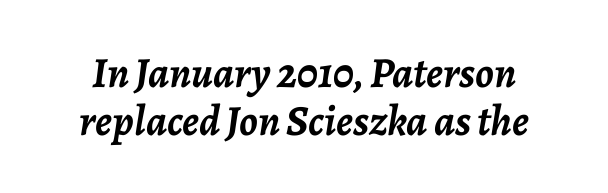
{"italic": "yes", "lean": "right", "slant_degrees": 7, "bold": "yes", "weight": "semibold", "width": "normal", "stroke_contrast": "low", "x_height": "medium", "monospaced": "no", "underline": "no", "line_spacing": "tight", "line_spacing_ratio": 1.11, "letter_spacing": "normal", "letter_spacing_em": 0.0, "glyph_px": 43}
